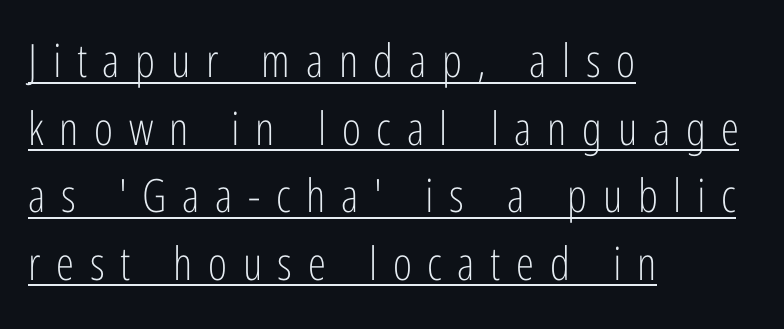
Q: Is the text bold? A: No.
Q: Is the text italic (slanted)? A: No, it is upright.
Q: Is the typeface a serif or a sans-serif typeface? A: Sans-serif.
Q: Is the text underlined? A: Yes.
Q: How is the paragraph aligned? A: Left-aligned.
Q: Is the spacing between letters normal or unusually wide? A: Unusually wide.
Q: Is the spacing between lines tight, normal or loose? A: Normal.
Q: Width (condensed, normal, or wide)? A: Condensed.
Q: Stroke contrast? A: Low.
Q: x-height? A: Medium.
Q: Monospaced? A: No.
